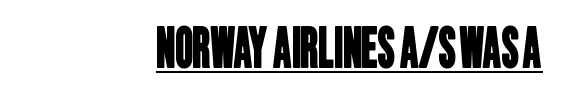
Q: Is the typeface a serif or a sans-serif typeface? A: Sans-serif.
Q: Is the text underlined? A: Yes.
Q: How is the paragraph aligned? A: Right-aligned.
Q: Is the spacing between letters normal or unusually wide? A: Normal.
Q: Width (condensed, normal, or wide)? A: Condensed.
Q: Stroke contrast? A: Low.
Q: x-height? A: Large.
Q: Monospaced? A: No.
